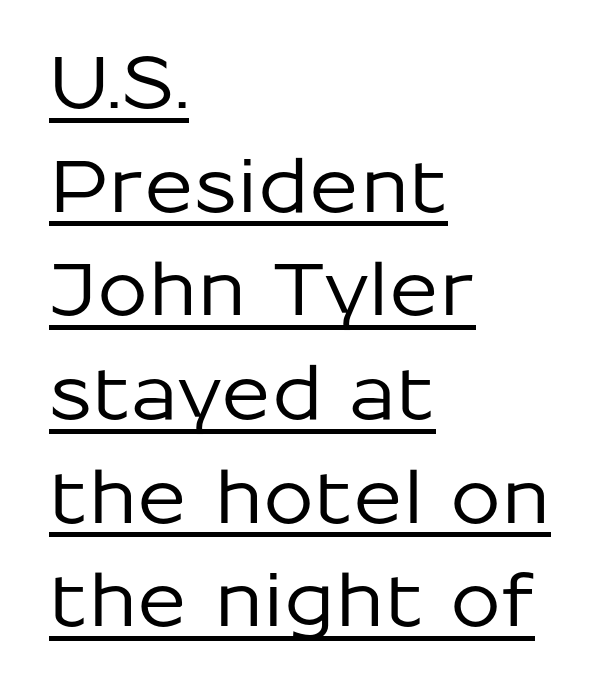
{"serif": "no", "italic": "no", "width": "normal", "stroke_contrast": "low", "x_height": "medium", "monospaced": "no", "underline": "yes", "align": "left", "line_spacing": "normal", "line_spacing_ratio": 1.42, "letter_spacing": "normal", "letter_spacing_em": 0.0, "glyph_px": 73}
